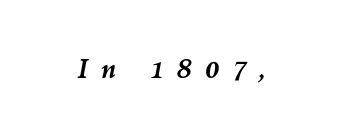
{"italic": "yes", "lean": "right", "slant_degrees": 10, "bold": "yes", "underline": "no", "letter_spacing": "wide", "letter_spacing_em": 0.44, "glyph_px": 27}
